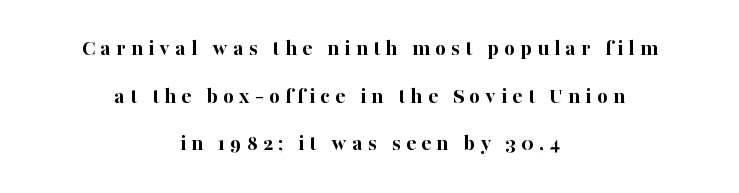
Q: Is the text bold? A: Yes.
Q: Is the text italic (slanted)? A: No, it is upright.
Q: Is the text underlined? A: No.
Q: How is the paragraph aligned? A: Centered.
Q: Is the spacing between letters normal or unusually wide? A: Unusually wide.
Q: Is the spacing between lines tight, normal or loose? A: Loose.
